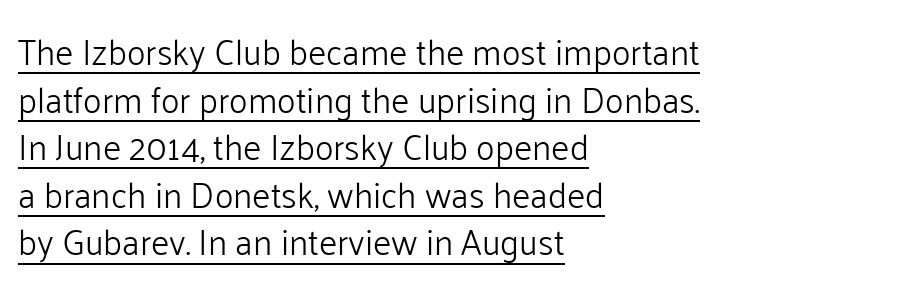
The image shows 35 px light sans-serif type, upright; set left-aligned, normal line spacing (1.36x), normal letter spacing, underlined; low stroke contrast and a medium x-height.
